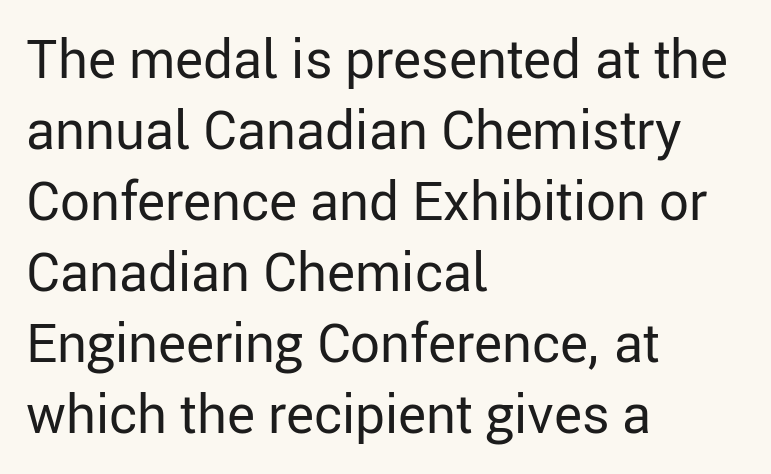
Q: Is the text bold? A: No.
Q: Is the text italic (slanted)? A: No, it is upright.
Q: Is the typeface a serif or a sans-serif typeface? A: Sans-serif.
Q: Is the text underlined? A: No.
Q: How is the paragraph aligned? A: Left-aligned.
Q: Is the spacing between letters normal or unusually wide? A: Normal.
Q: Is the spacing between lines tight, normal or loose? A: Normal.
Q: Width (condensed, normal, or wide)? A: Normal.
Q: Stroke contrast? A: Low.
Q: x-height? A: Medium.
Q: Monospaced? A: No.
